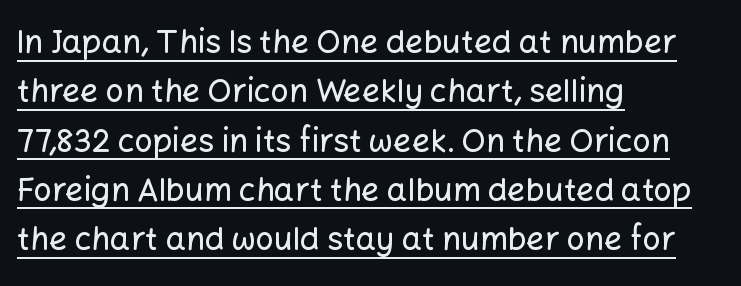
Is there much room between lines? A standard amount, neither cramped nor airy. Check where the strokes stop: nothing finishes them off — pure sans. Beneath each row of characters lies a ruled line. Each letter keeps its own natural width here, so spacing adapts to shape. Upright lettering throughout. Observe the ordinary spacing: letters are neighbours, not strangers.
